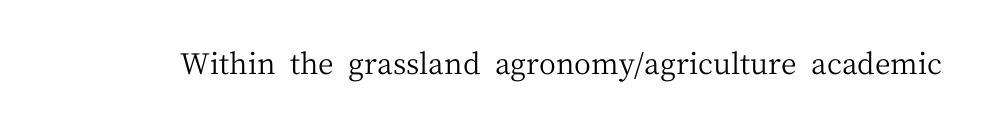
The image shows 29 px regular-weight serif type, upright; set normal letter spacing, not underlined; medium stroke contrast and a medium x-height.
